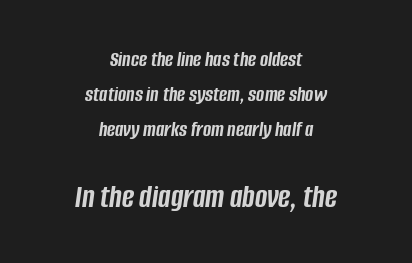
Q: Is the text bold? A: Yes.
Q: Is the text italic (slanted)? A: Yes, it leans right by about 8 degrees.
Q: Is the text underlined? A: No.
Q: How is the paragraph aligned? A: Centered.
Q: Is the spacing between letters normal or unusually wide? A: Normal.
Q: Is the spacing between lines tight, normal or loose? A: Normal.
Q: Which block of text is set in a larger size, the first (top) or the second (bottom)? A: The second (bottom) one.
Q: Width (condensed, normal, or wide)? A: Condensed.
Q: Stroke contrast? A: Low.
Q: x-height? A: Large.
Q: Monospaced? A: No.
